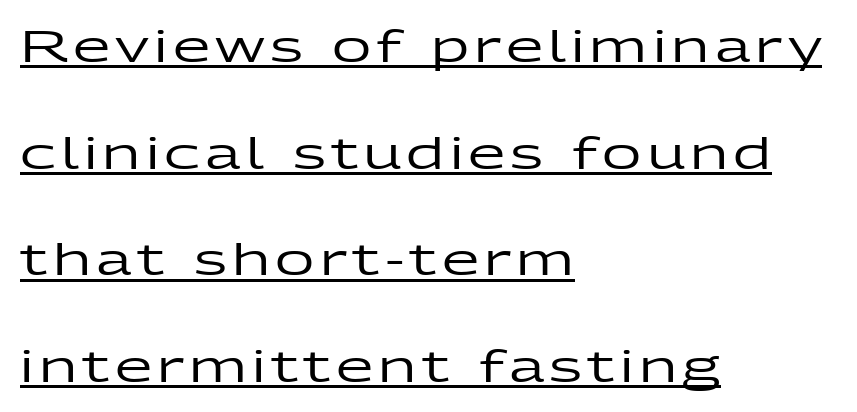
Q: Is the text italic (slanted)? A: No, it is upright.
Q: Is the typeface a serif or a sans-serif typeface? A: Sans-serif.
Q: Is the text underlined? A: Yes.
Q: How is the paragraph aligned? A: Left-aligned.
Q: Is the spacing between lines tight, normal or loose? A: Loose.
Q: Width (condensed, normal, or wide)? A: Wide.
Q: Stroke contrast? A: Low.
Q: x-height? A: Medium.
Q: Monospaced? A: No.
